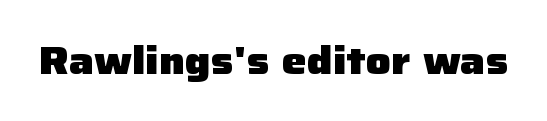
You could not count columns in this text — the font is proportionally spaced. A dark, heavy texture on the line: the type is bold. The space directly below the letters is spotless. Inter-character spacing is left at the font's built-in metrics. These lines are composed in type without serifs.
